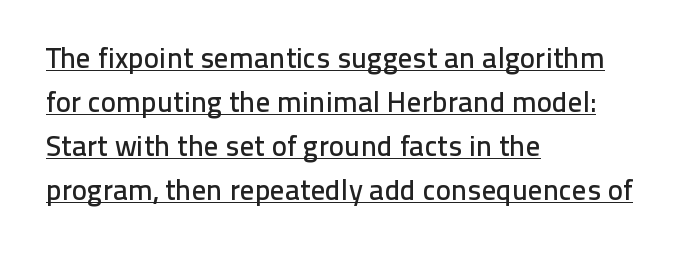
{"serif": "no", "italic": "no", "width": "normal", "stroke_contrast": "low", "x_height": "medium", "monospaced": "no", "underline": "yes", "align": "left", "line_spacing": "normal", "line_spacing_ratio": 1.52, "letter_spacing": "normal", "letter_spacing_em": 0.0, "glyph_px": 29}
